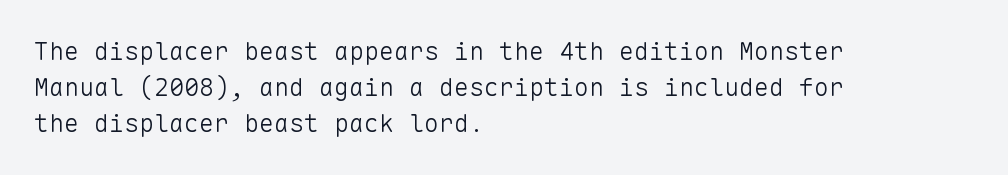
The image shows 25 px text type, upright; set left-aligned, normal line spacing (1.45x), normal letter spacing, not underlined.
